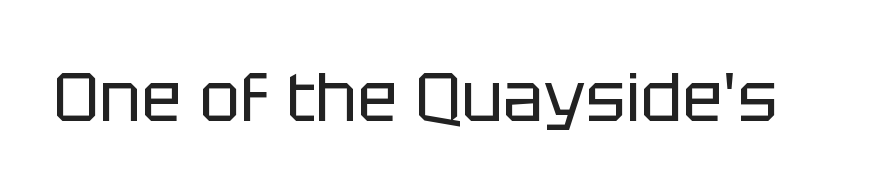
{"serif": "no", "italic": "no", "bold": "no", "weight": "regular", "width": "normal", "stroke_contrast": "low", "x_height": "large", "monospaced": "no", "underline": "no", "letter_spacing": "normal", "letter_spacing_em": 0.0, "glyph_px": 68}
